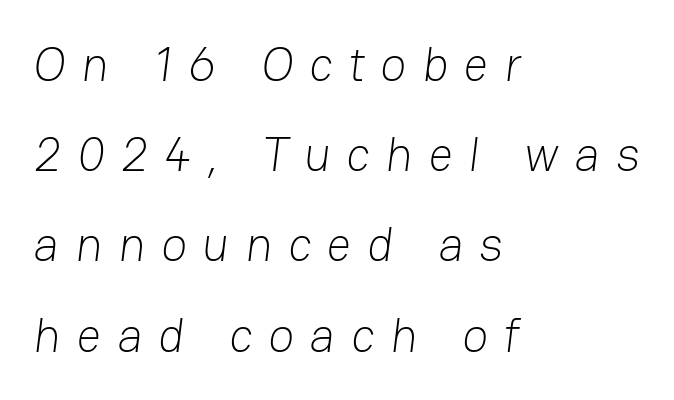
Q: Is the text bold? A: No.
Q: Is the typeface a serif or a sans-serif typeface? A: Sans-serif.
Q: Is the text underlined? A: No.
Q: How is the paragraph aligned? A: Left-aligned.
Q: Is the spacing between letters normal or unusually wide? A: Unusually wide.
Q: Width (condensed, normal, or wide)? A: Normal.
Q: Stroke contrast? A: Low.
Q: x-height? A: Medium.
Q: Monospaced? A: No.
